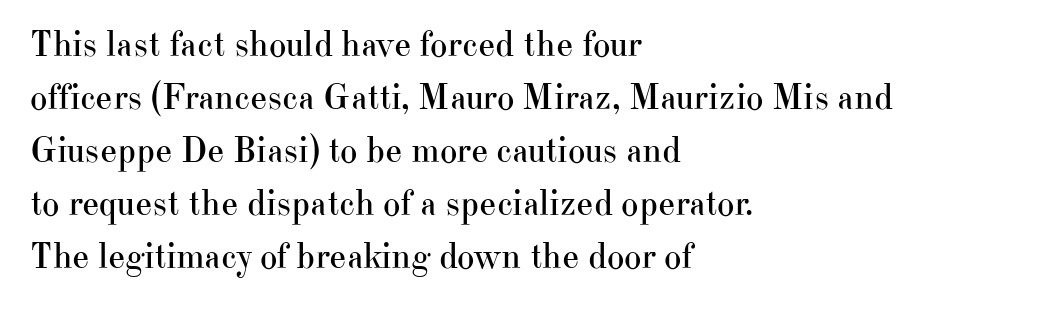
The letters sit at their default tracking, neither squeezed nor spread. The specimen omits any rule beneath the text block's lines. Unbolded letterforms with no extra heft. The block of text has a typical density, with ordinary space between rows.
